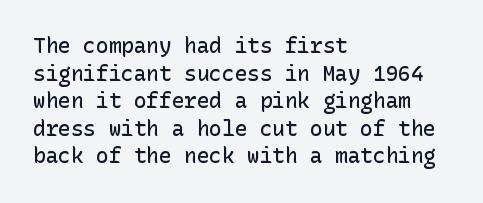
Q: Is the text bold? A: Semi-bold.
Q: Is the text italic (slanted)? A: No, it is upright.
Q: Is the text underlined? A: No.
Q: How is the paragraph aligned? A: Left-aligned.
Q: Is the spacing between letters normal or unusually wide? A: Normal.
Q: Is the spacing between lines tight, normal or loose? A: Normal.
